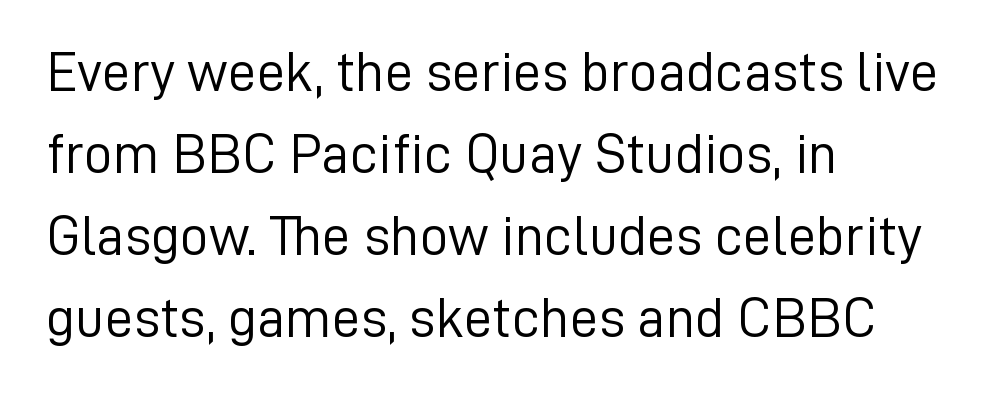
Q: Is the text bold? A: No.
Q: Is the text italic (slanted)? A: No, it is upright.
Q: Is the typeface a serif or a sans-serif typeface? A: Sans-serif.
Q: Is the text underlined? A: No.
Q: How is the paragraph aligned? A: Left-aligned.
Q: Is the spacing between letters normal or unusually wide? A: Normal.
Q: Is the spacing between lines tight, normal or loose? A: Normal.
Q: Width (condensed, normal, or wide)? A: Normal.
Q: Stroke contrast? A: Low.
Q: x-height? A: Medium.
Q: Monospaced? A: No.
